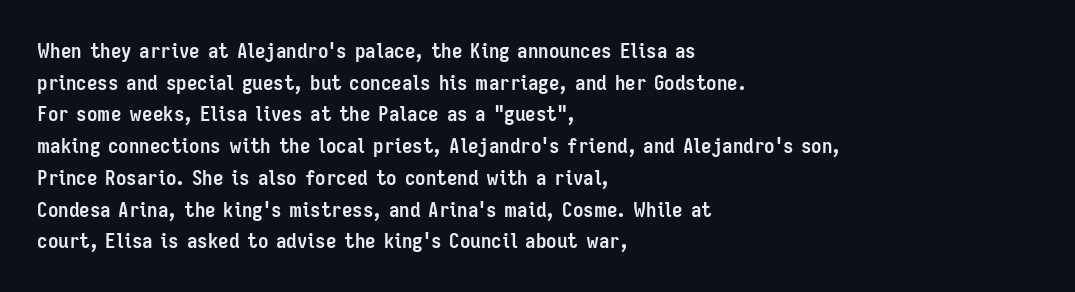
Q: Is the text bold? A: Yes.
Q: Is the text italic (slanted)? A: No, it is upright.
Q: Is the text underlined? A: No.
Q: How is the paragraph aligned? A: Left-aligned.
Q: Is the spacing between letters normal or unusually wide? A: Normal.
Q: Is the spacing between lines tight, normal or loose? A: Normal.
